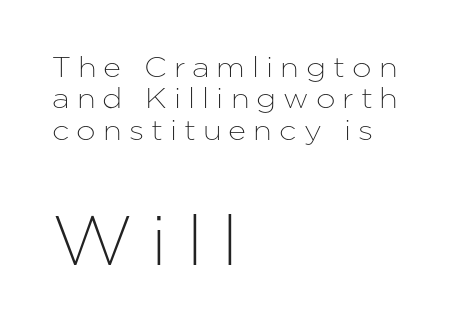
You can tell it's not italic because the verticals are truly vertical. The horizontal fit of the characters is loose and conspicuously gappy. Beneath every word, the page is bare. This sample trades vertical openness for compactness between lines.
